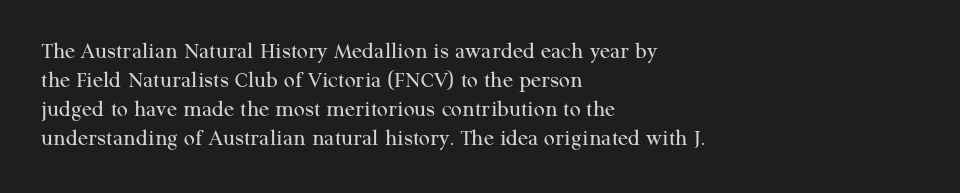
The image shows 24 px text type, upright; set left-aligned, line spacing 1.21x, normal letter spacing, not underlined.
